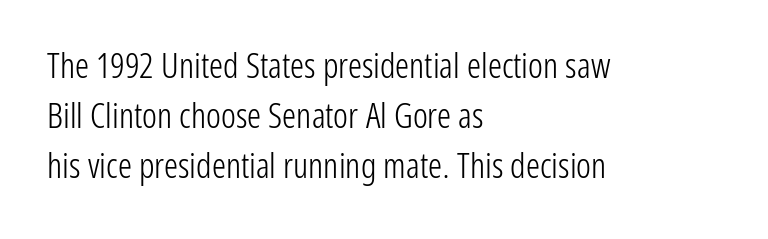
{"serif": "no", "italic": "no", "bold": "no", "weight": "light", "width": "condensed", "stroke_contrast": "low", "x_height": "medium", "monospaced": "no", "underline": "no", "align": "left", "line_spacing": "normal", "line_spacing_ratio": 1.43, "letter_spacing": "normal", "letter_spacing_em": 0.0, "glyph_px": 35}
